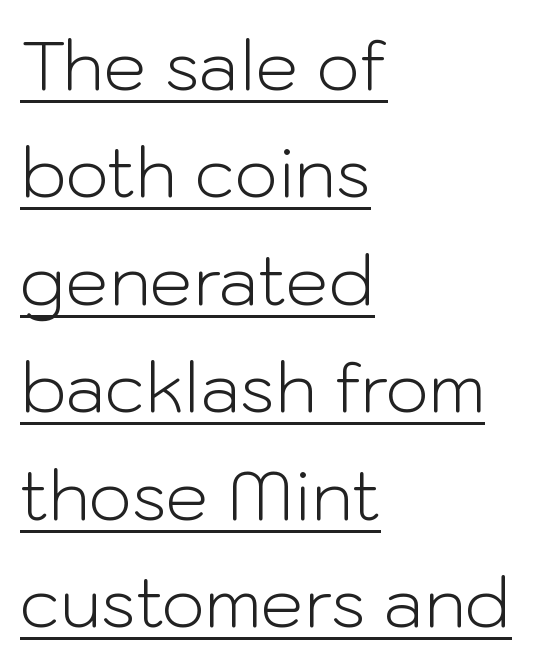
The image shows 68 px light sans-serif type, upright; set left-aligned, normal line spacing (1.58x), normal letter spacing, underlined; low stroke contrast and a medium x-height.
